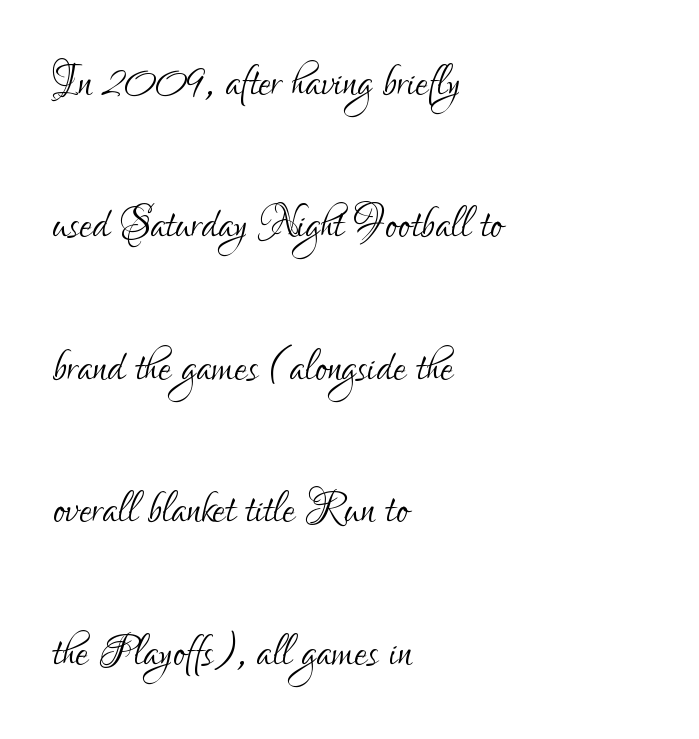
The face looks like a standard text weight, possibly lighter. These lines stand farther apart than default settings would place them. Tracking here is standard; glyphs follow each other at the usual distance. Unmarked baselines from the first word to the last. Proportional: the letters do not fall into vertical columns.
